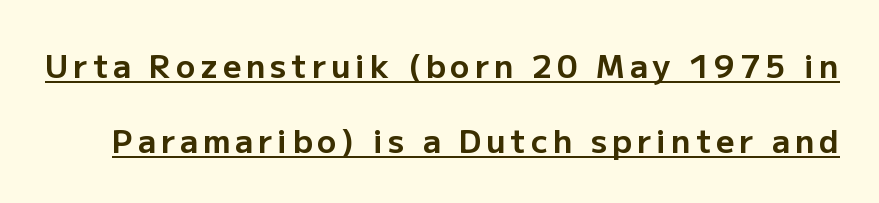
The image shows 32 px bold sans-serif type, upright; set loose line spacing (2.34x), underlined; low stroke contrast and a medium x-height.
